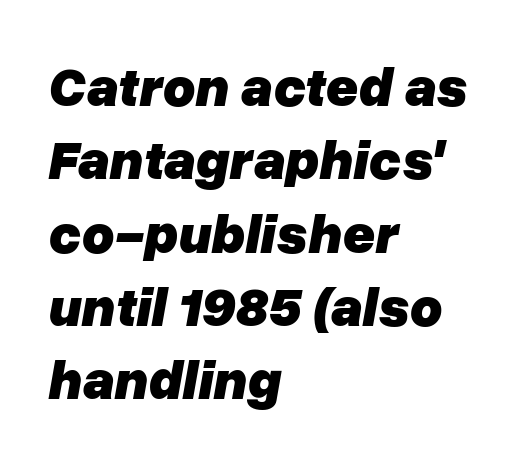
The image shows 56 px heavy type, italic (leaning right); set left-aligned, normal line spacing (1.31x), normal letter spacing, not underlined; low stroke contrast and a medium x-height.
